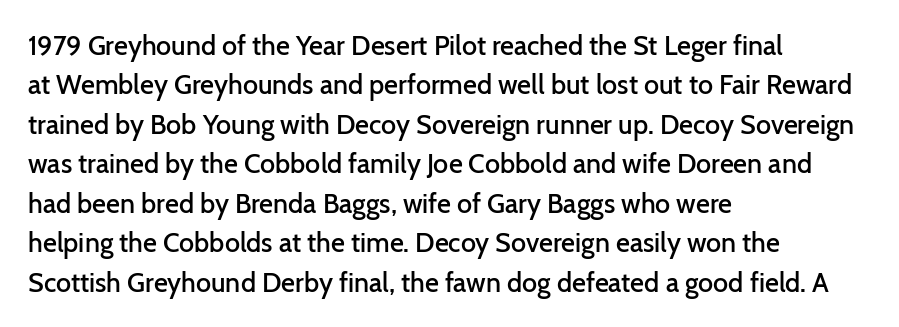
{"italic": "no", "bold": "semi", "underline": "no", "align": "left", "line_spacing": "normal", "line_spacing_ratio": 1.46, "letter_spacing": "normal", "letter_spacing_em": 0.0, "glyph_px": 27}
